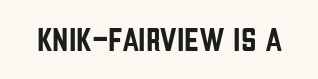
{"serif": "no", "italic": "no", "width": "condensed", "stroke_contrast": "low", "x_height": "large", "monospaced": "no", "underline": "no", "letter_spacing": "normal", "letter_spacing_em": 0.0, "glyph_px": 34}
